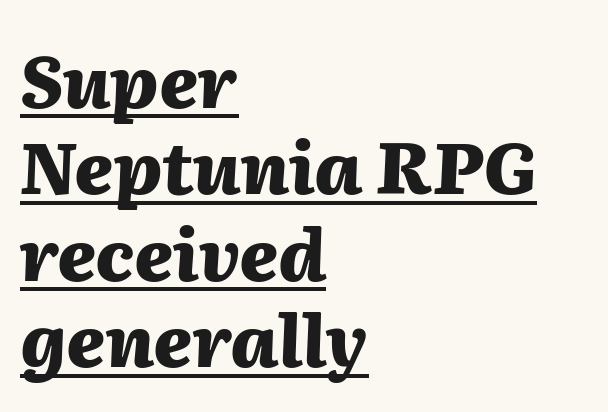
Q: Is the text bold? A: Yes.
Q: Is the text italic (slanted)? A: Yes, it leans right by about 2 degrees.
Q: Is the text underlined? A: Yes.
Q: How is the paragraph aligned? A: Left-aligned.
Q: Is the spacing between letters normal or unusually wide? A: Normal.
Q: Width (condensed, normal, or wide)? A: Normal.
Q: Stroke contrast? A: Medium.
Q: x-height? A: Medium.
Q: Monospaced? A: No.
